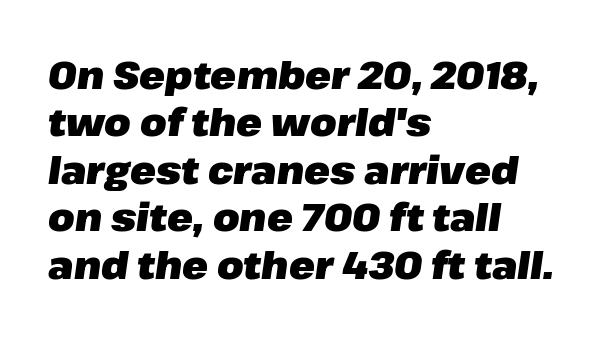
Q: Is the text bold? A: Yes.
Q: Is the text italic (slanted)? A: Yes, it leans right by about 8 degrees.
Q: Is the text underlined? A: No.
Q: How is the paragraph aligned? A: Left-aligned.
Q: Is the spacing between letters normal or unusually wide? A: Normal.
Q: Is the spacing between lines tight, normal or loose? A: Normal.
Q: Width (condensed, normal, or wide)? A: Normal.
Q: Stroke contrast? A: Low.
Q: x-height? A: Medium.
Q: Monospaced? A: No.
